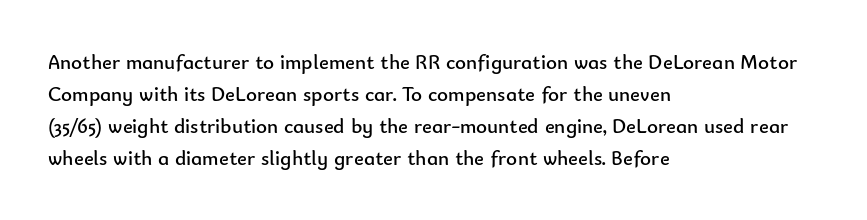
Q: Is the text bold? A: No.
Q: Is the text italic (slanted)? A: No, it is upright.
Q: Is the text underlined? A: No.
Q: How is the paragraph aligned? A: Left-aligned.
Q: Is the spacing between letters normal or unusually wide? A: Normal.
Q: Is the spacing between lines tight, normal or loose? A: Normal.
